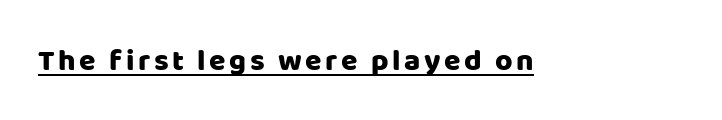
Do the characters align in a grid? No, the font is proportional. Underlined type. The letters stand upright; this is a roman face. Nothing sits at the stroke ends, so this counts as sans-serif.
